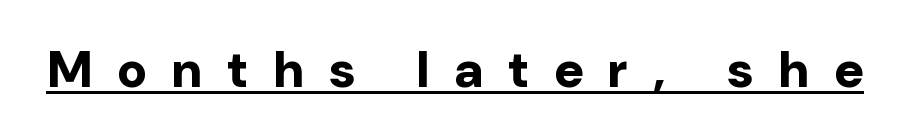
{"serif": "no", "italic": "no", "bold": "yes", "weight": "bold", "width": "normal", "stroke_contrast": "low", "x_height": "medium", "monospaced": "no", "underline": "yes", "letter_spacing": "wide", "letter_spacing_em": 0.5, "glyph_px": 51}
